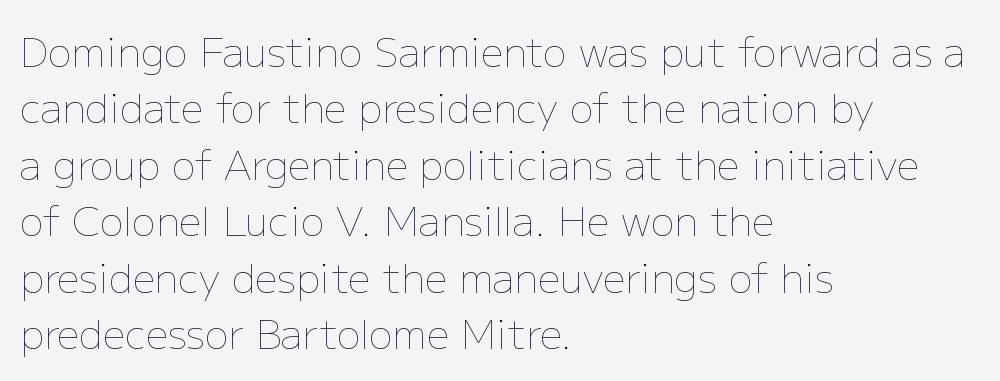
Q: Is the text bold? A: No.
Q: Is the text italic (slanted)? A: No, it is upright.
Q: Is the text underlined? A: No.
Q: How is the paragraph aligned? A: Left-aligned.
Q: Is the spacing between letters normal or unusually wide? A: Normal.
Q: Is the spacing between lines tight, normal or loose? A: Normal.
Q: Width (condensed, normal, or wide)? A: Normal.
Q: Stroke contrast? A: Low.
Q: x-height? A: Medium.
Q: Monospaced? A: No.
